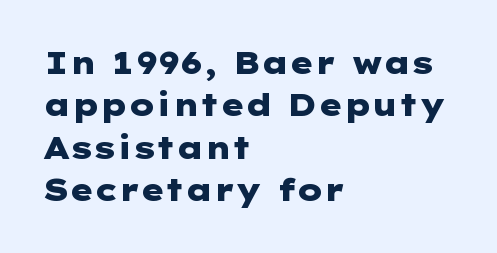
The image shows 31 px heavy, wide sans-serif type, upright; set left-aligned, normal line spacing (1.37x), normal letter spacing, not underlined; low stroke contrast and a medium x-height.
